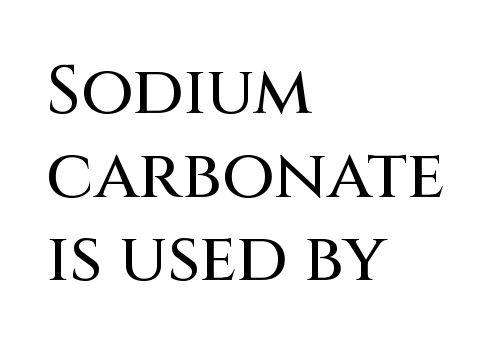
Q: Is the text italic (slanted)? A: No, it is upright.
Q: Is the typeface a serif or a sans-serif typeface? A: Sans-serif.
Q: Is the text underlined? A: No.
Q: How is the paragraph aligned? A: Left-aligned.
Q: Is the spacing between letters normal or unusually wide? A: Normal.
Q: Width (condensed, normal, or wide)? A: Normal.
Q: Stroke contrast? A: Medium.
Q: x-height? A: Large.
Q: Monospaced? A: No.
